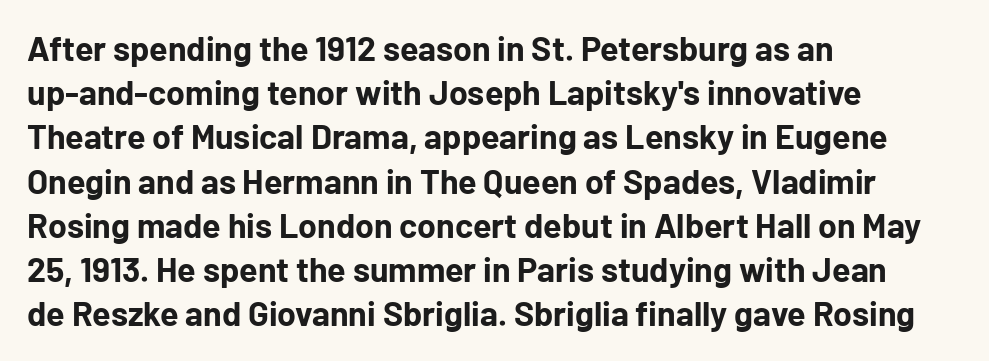
Q: Is the text bold? A: Yes.
Q: Is the text italic (slanted)? A: No, it is upright.
Q: Is the typeface a serif or a sans-serif typeface? A: Sans-serif.
Q: Is the text underlined? A: No.
Q: How is the paragraph aligned? A: Left-aligned.
Q: Is the spacing between letters normal or unusually wide? A: Normal.
Q: Is the spacing between lines tight, normal or loose? A: Normal.
Q: Width (condensed, normal, or wide)? A: Normal.
Q: Stroke contrast? A: Low.
Q: x-height? A: Medium.
Q: Monospaced? A: No.
